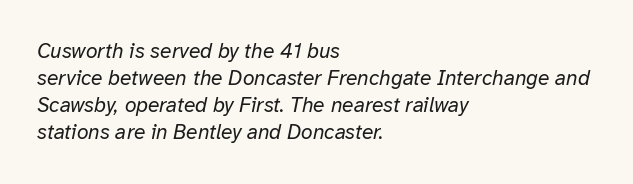
Students, note that the glyphs here touch the page at normal intervals. Reading down the block, your eye returns to a fixed left position each line. How would I describe the line gaps? Plain and ordinary. The specimen reads as italic at a glance. No extra ink here — the face is not bold. This rendering features lettering with no underline.
